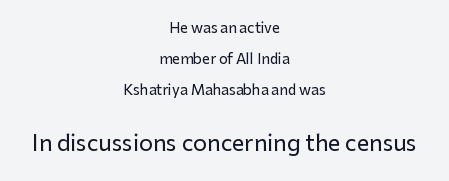
{"italic": "no", "underline": "no", "align": "center", "line_spacing": "loose", "line_spacing_ratio": 2.21, "letter_spacing": "normal", "letter_spacing_em": 0.0, "larger_block": "second", "size_ratio": 1.57, "glyph_px": 22}
